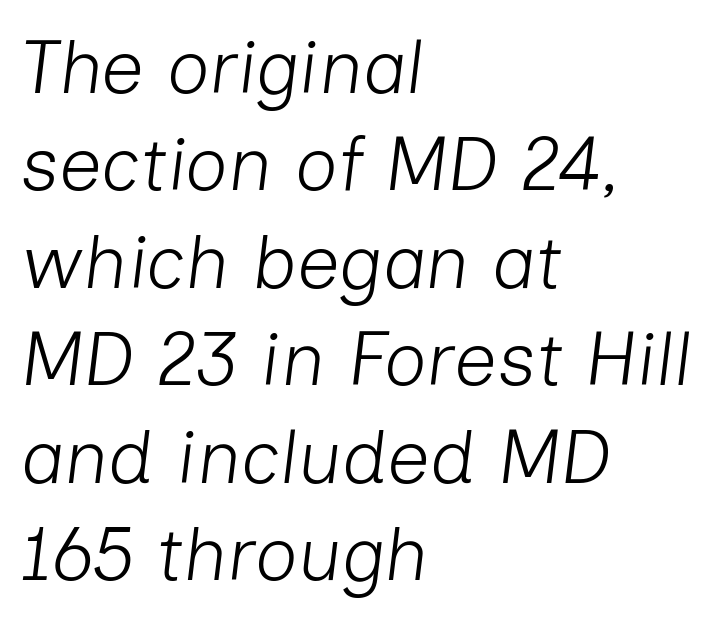
Q: Is the text bold? A: No.
Q: Is the text italic (slanted)? A: Yes, it leans right by about 7 degrees.
Q: Is the text underlined? A: No.
Q: How is the paragraph aligned? A: Left-aligned.
Q: Is the spacing between letters normal or unusually wide? A: Normal.
Q: Is the spacing between lines tight, normal or loose? A: Normal.
Q: Width (condensed, normal, or wide)? A: Normal.
Q: Stroke contrast? A: Low.
Q: x-height? A: Medium.
Q: Monospaced? A: No.
